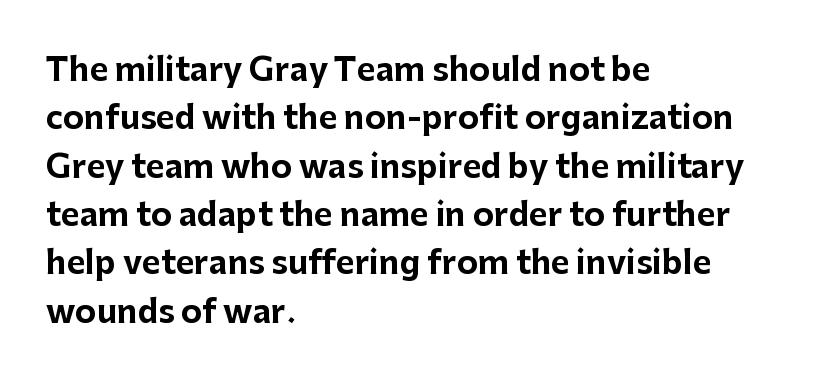
The image shows 32 px bold sans-serif type, upright; set left-aligned, normal line spacing (1.51x), normal letter spacing, not underlined; low stroke contrast and a medium x-height.
